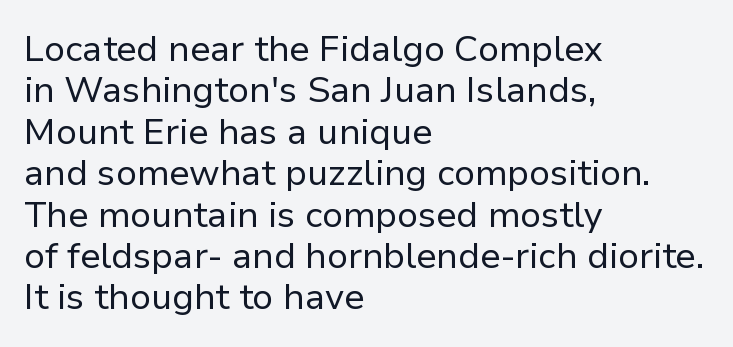
Unlike a traditional serif, this face leaves its strokes unadorned. How are the letters spaced? Ordinarily, with no added tracking. Reading down the column, the eye jumps only a short way to each next line. The cut favours lightness, reaching ordinary text weight at its darkest. Plain, unruled lines of type. Upright lettering throughout.
